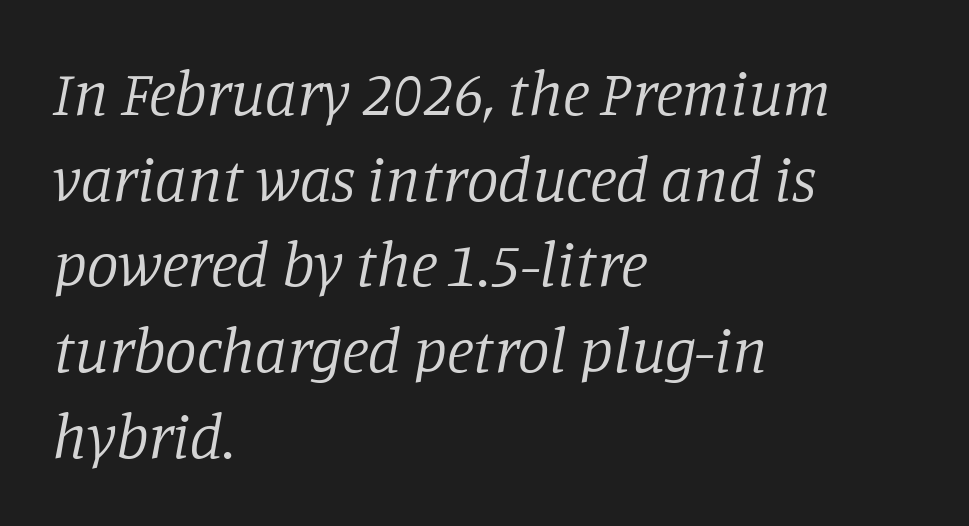
{"serif": "yes", "italic": "yes", "lean": "right", "slant_degrees": 11, "bold": "no", "weight": "regular", "width": "normal", "stroke_contrast": "low", "x_height": "large", "monospaced": "no", "underline": "no", "align": "left", "line_spacing": "normal", "line_spacing_ratio": 1.36, "letter_spacing": "normal", "letter_spacing_em": 0.0, "glyph_px": 63}
